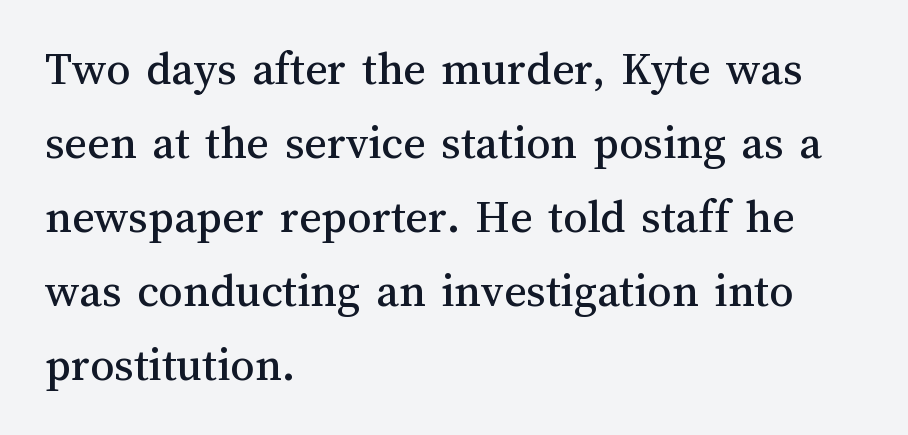
Q: Is the text italic (slanted)? A: No, it is upright.
Q: Is the text underlined? A: No.
Q: How is the paragraph aligned? A: Left-aligned.
Q: Is the spacing between letters normal or unusually wide? A: Normal.
Q: Is the spacing between lines tight, normal or loose? A: Normal.
Q: Width (condensed, normal, or wide)? A: Normal.
Q: Stroke contrast? A: Medium.
Q: x-height? A: Medium.
Q: Monospaced? A: No.
